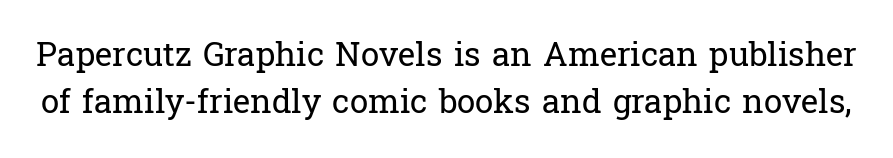
The image shows 33 px regular-weight serif type, upright; set normal line spacing (1.41x), normal letter spacing, not underlined; low stroke contrast and a medium x-height.
